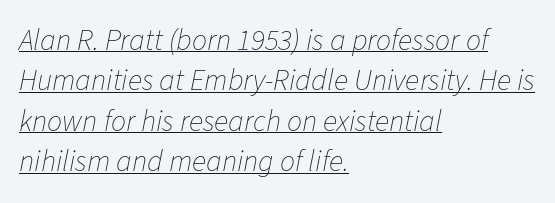
{"italic": "yes", "lean": "right", "slant_degrees": 11, "bold": "no", "weight": "thin", "width": "normal", "stroke_contrast": "low", "x_height": "medium", "monospaced": "no", "underline": "yes", "align": "left", "line_spacing": "normal", "line_spacing_ratio": 1.35, "letter_spacing": "normal", "letter_spacing_em": 0.0, "glyph_px": 30}
